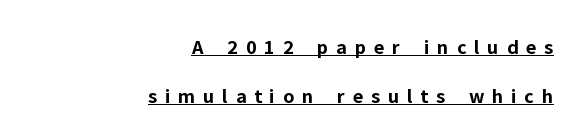
{"italic": "no", "bold": "yes", "underline": "yes", "align": "right", "line_spacing": "loose", "line_spacing_ratio": 2.33, "letter_spacing": "wide", "letter_spacing_em": 0.37, "glyph_px": 21}
